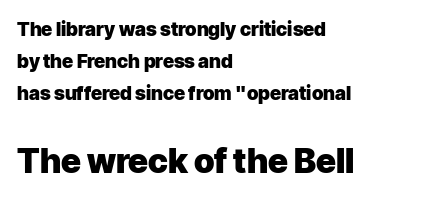
Q: Is the text bold? A: Yes.
Q: Is the text italic (slanted)? A: No, it is upright.
Q: Is the typeface a serif or a sans-serif typeface? A: Sans-serif.
Q: Is the text underlined? A: No.
Q: How is the paragraph aligned? A: Left-aligned.
Q: Is the spacing between letters normal or unusually wide? A: Normal.
Q: Is the spacing between lines tight, normal or loose? A: Normal.
Q: Which block of text is set in a larger size, the first (top) or the second (bottom)? A: The second (bottom) one.
Q: Width (condensed, normal, or wide)? A: Normal.
Q: Stroke contrast? A: Low.
Q: x-height? A: Medium.
Q: Monospaced? A: No.
